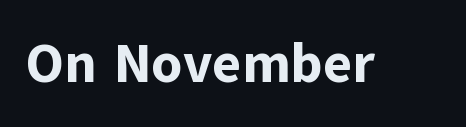
Unlike italic type, these characters show no tilt at all. Nothing unusual about the tracking: characters are spaced as the font intends. The type family on display is of the sans-serif kind. Looks like regular typesetting: each glyph gets only the width it needs.
